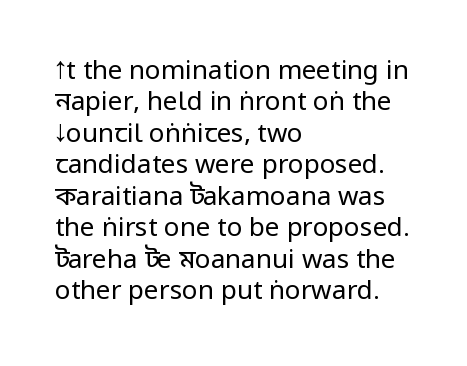
Q: Is the text bold? A: No.
Q: Is the text italic (slanted)? A: No, it is upright.
Q: Is the text underlined? A: No.
Q: How is the paragraph aligned? A: Left-aligned.
Q: Is the spacing between letters normal or unusually wide? A: Normal.
